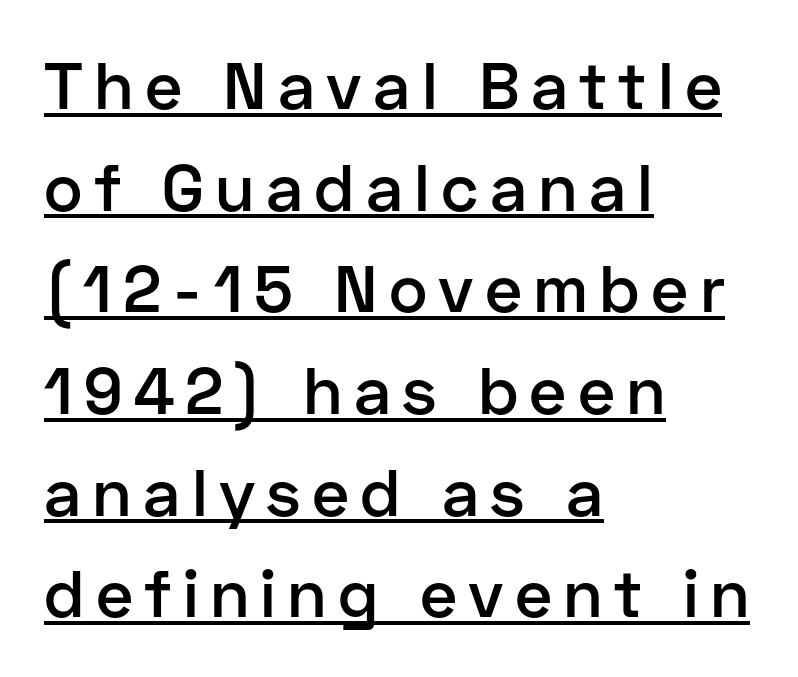
The glyphs in this specimen are sans serif. Spacing verdict: proportional, widths tailored to each character. The typesetter chose a ragged-right arrangement here. Set as a demibold, roughly 600 on the weight scale.
